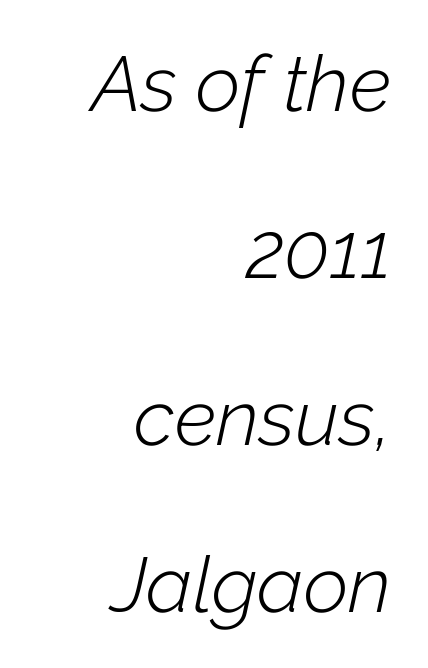
The image shows 78 px light type, italic (leaning right); set right-aligned, loose line spacing (2.14x), normal letter spacing, not underlined; low stroke contrast and a medium x-height.
